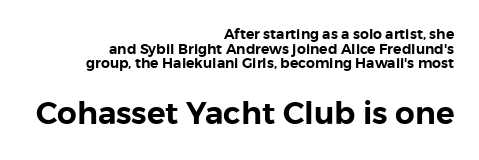
The image shows 31 px sans-serif type, upright; set right-aligned, tight line spacing (1.04x), normal letter spacing, not underlined; the second (bottom) block is 2.21x larger; low stroke contrast and a medium x-height.
